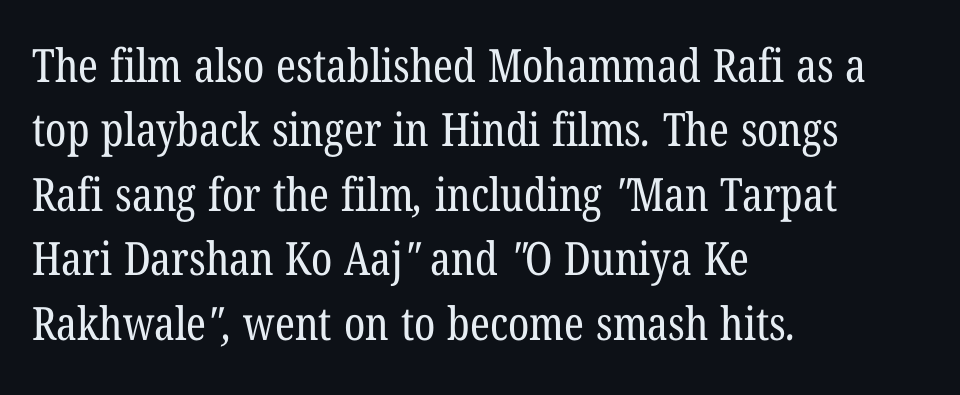
Examine the stroke ends and you'll spot serifs. Descender tails drop into unmarked territory. How would I describe the line gaps? Plain and ordinary. The face looks like a standard text weight, possibly lighter. The rag falls on the right side of this text block. Spacing verdict: proportional, widths tailored to each character.
